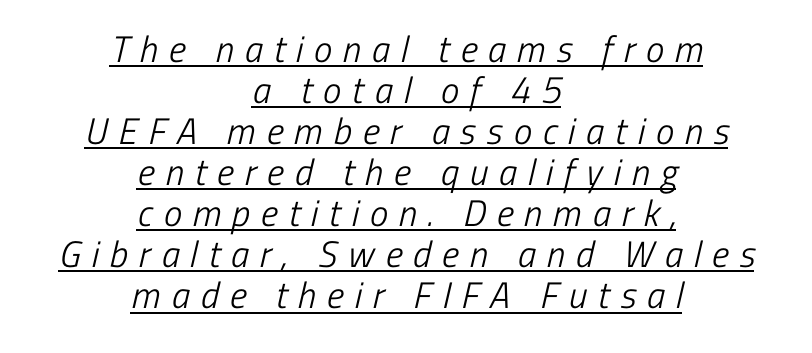
Q: Is the text bold? A: No.
Q: Is the typeface a serif or a sans-serif typeface? A: Sans-serif.
Q: Is the text underlined? A: Yes.
Q: How is the paragraph aligned? A: Centered.
Q: Is the spacing between letters normal or unusually wide? A: Unusually wide.
Q: Is the spacing between lines tight, normal or loose? A: Tight.
Q: Width (condensed, normal, or wide)? A: Condensed.
Q: Stroke contrast? A: Low.
Q: x-height? A: Medium.
Q: Monospaced? A: No.
